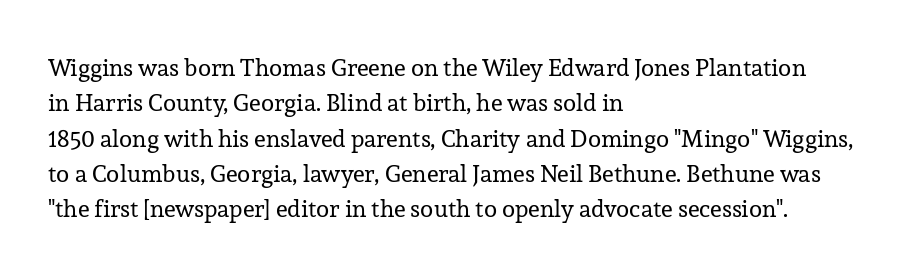
Tracking value appears to be zero — textbook default spacing. Posture: straight, roman, zero tilt. Leftover space on each line is placed entirely after the last word. This is not heavy type; no bold has been used.
